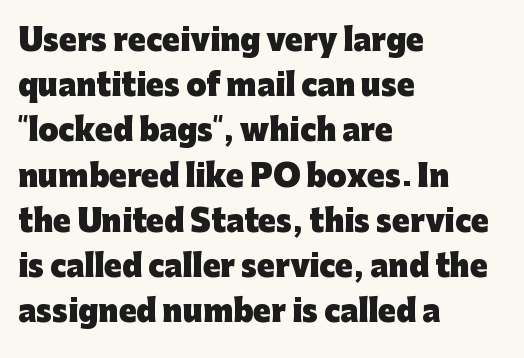
{"serif": "no", "italic": "no", "bold": "yes", "weight": "heavy", "width": "normal", "stroke_contrast": "low", "x_height": "medium", "monospaced": "no", "underline": "no", "align": "left", "line_spacing": "normal", "line_spacing_ratio": 1.56, "letter_spacing": "normal", "letter_spacing_em": 0.0, "glyph_px": 29}
